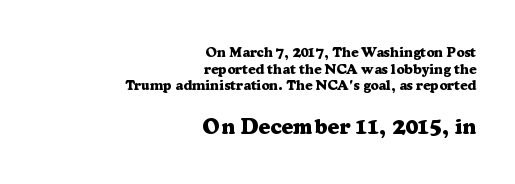
Q: Is the text bold? A: Yes.
Q: Is the text italic (slanted)? A: No, it is upright.
Q: Is the text underlined? A: No.
Q: How is the paragraph aligned? A: Right-aligned.
Q: Is the spacing between letters normal or unusually wide? A: Normal.
Q: Which block of text is set in a larger size, the first (top) or the second (bottom)? A: The second (bottom) one.
